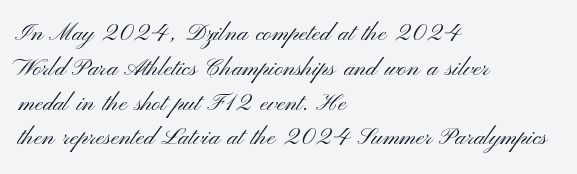
Summary of weight: not heavy and not bold. The passage shown stacks its lines at a standard gap. Tracking value appears to be zero — textbook default spacing.
